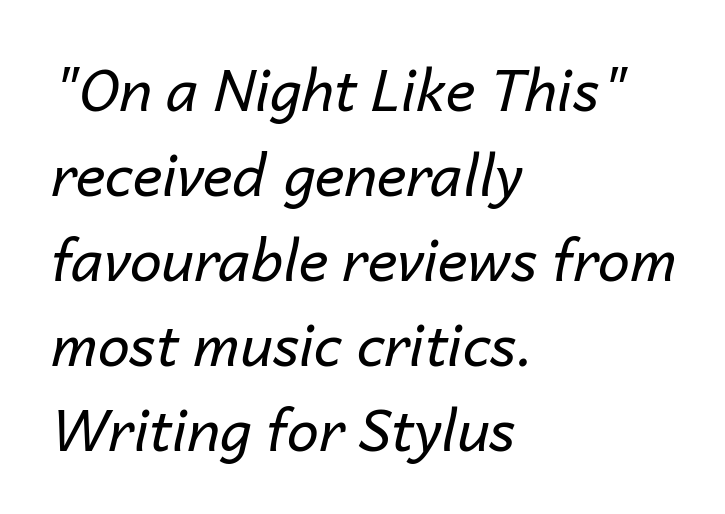
{"italic": "yes", "lean": "right", "slant_degrees": 14, "bold": "no", "weight": "regular", "width": "normal", "stroke_contrast": "low", "x_height": "medium", "monospaced": "no", "underline": "no", "align": "left", "line_spacing": "normal", "line_spacing_ratio": 1.49, "letter_spacing": "normal", "letter_spacing_em": 0.0, "glyph_px": 57}
